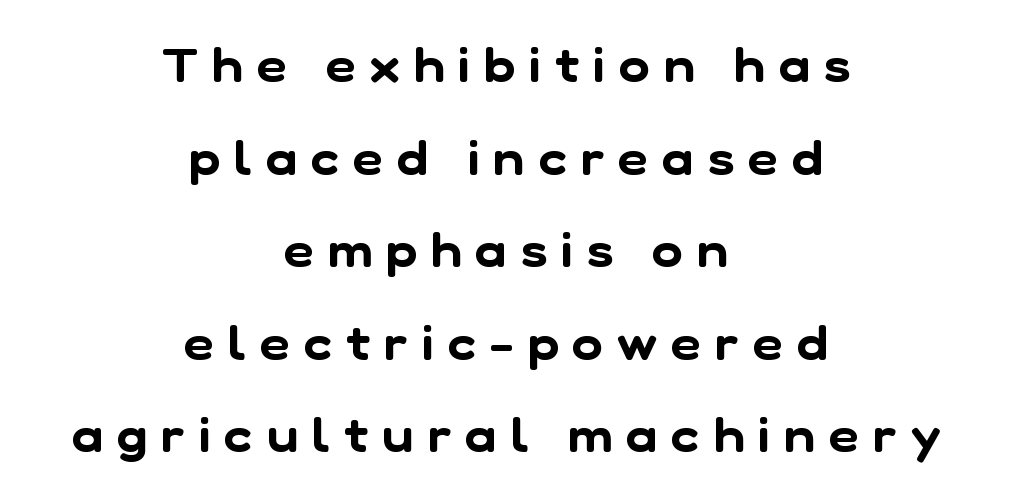
Letterform terminals end flat and unadorned throughout the passage. The compositor balanced each line on the midline. The letters advance in unequal steps, a hallmark of proportional type. Each row of text sits above clean, open space.
